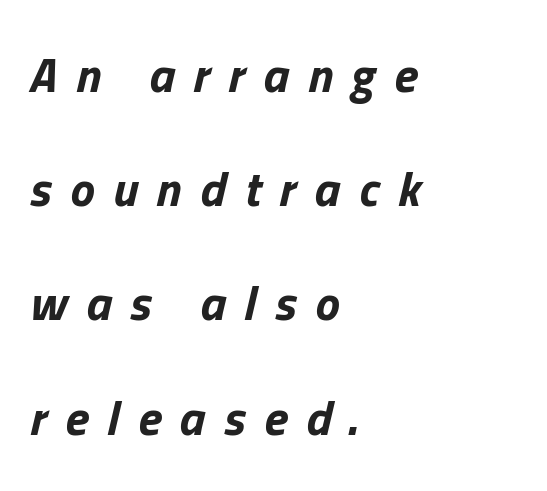
The image shows 49 px bold type, italic (leaning right); set left-aligned, loose line spacing (2.33x), unusually wide letter spacing (+0.38 em), not underlined; low stroke contrast and a medium x-height.
